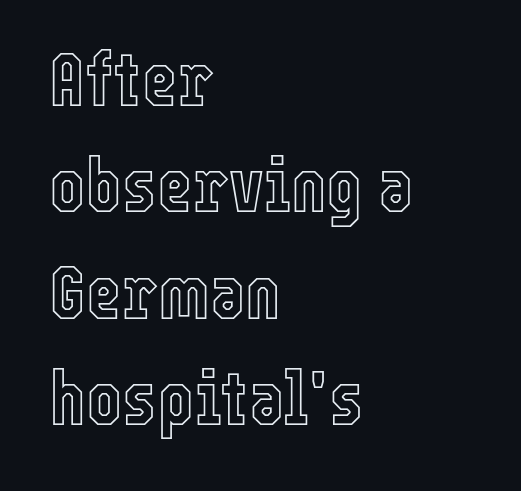
The compositor pushed each line to the left boundary. The type sits square on the baseline with zero lean. If you measured baseline to baseline, you'd find a middling distance. What stands out about the letter spacing? Nothing — it is the standard amount. Honestly, there is no underline to notice here at all.
